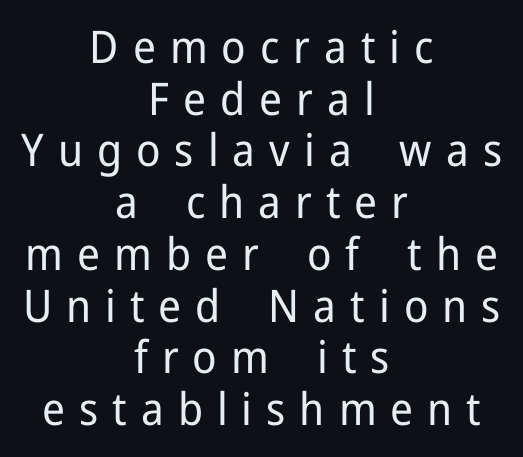
Q: Is the text bold? A: No.
Q: Is the text italic (slanted)? A: No, it is upright.
Q: Is the typeface a serif or a sans-serif typeface? A: Sans-serif.
Q: Is the text underlined? A: No.
Q: How is the paragraph aligned? A: Centered.
Q: Is the spacing between letters normal or unusually wide? A: Unusually wide.
Q: Is the spacing between lines tight, normal or loose? A: Tight.
Q: Width (condensed, normal, or wide)? A: Normal.
Q: Stroke contrast? A: Low.
Q: x-height? A: Medium.
Q: Monospaced? A: No.
